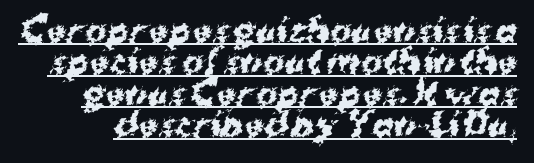
Q: Is the text bold? A: Yes.
Q: Is the typeface a serif or a sans-serif typeface? A: Sans-serif.
Q: Is the text underlined? A: Yes.
Q: Is the spacing between letters normal or unusually wide? A: Normal.
Q: Is the spacing between lines tight, normal or loose? A: Tight.
Q: Width (condensed, normal, or wide)? A: Normal.
Q: Stroke contrast? A: Medium.
Q: x-height? A: Medium.
Q: Monospaced? A: No.
